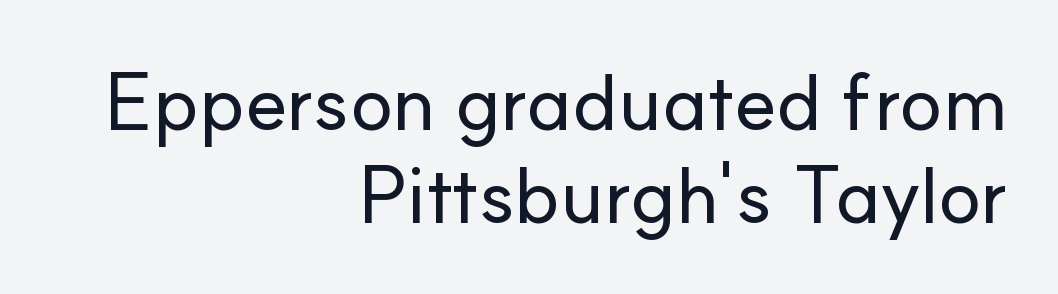
{"serif": "no", "italic": "no", "width": "normal", "stroke_contrast": "low", "x_height": "small", "monospaced": "no", "underline": "no", "align": "right", "line_spacing_ratio": 1.16, "letter_spacing": "normal", "letter_spacing_em": 0.0, "glyph_px": 80}
